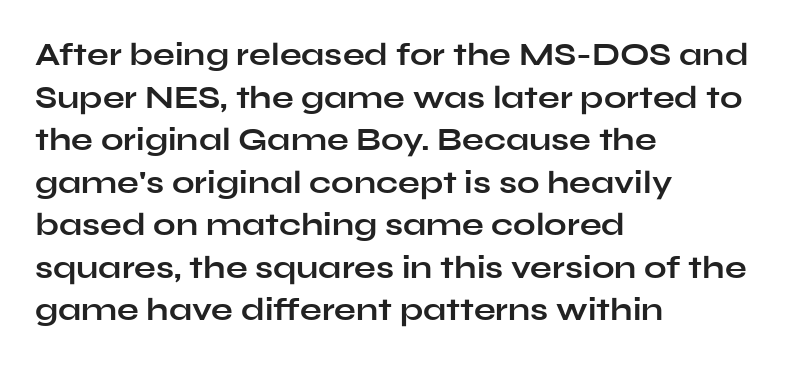
Notice how descenders clear the ascenders below comfortably — that's standard leading. These lines are composed in type without serifs. Reading down the block, your eye returns to a fixed left position each line. These lines keep a tight, regular rhythm from letter to letter. A dark, heavy texture on the line: the type is bold.
